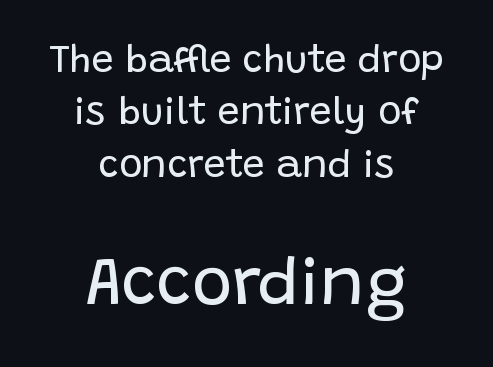
Compared with a typical body face, this is equally light or lighter still. Letters rest on an invisible, unmarked baseline. Caption: multi-line text, centered on the measure. The designer left line spacing at the default. The face used here appears at its bigger size in the lower chunk. Looks like regular typesetting: each glyph gets only the width it needs.
